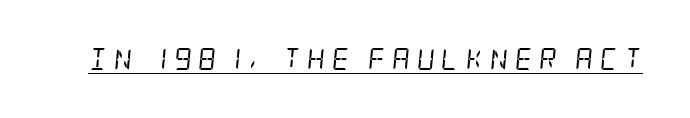
A light-to-regular cut is what we see here. The glyphs look as if they've been sheared to an angle. Students, observe the line beneath the letters — that is underlining. The tracking jumps out immediately: characters are airy and widely separated.
